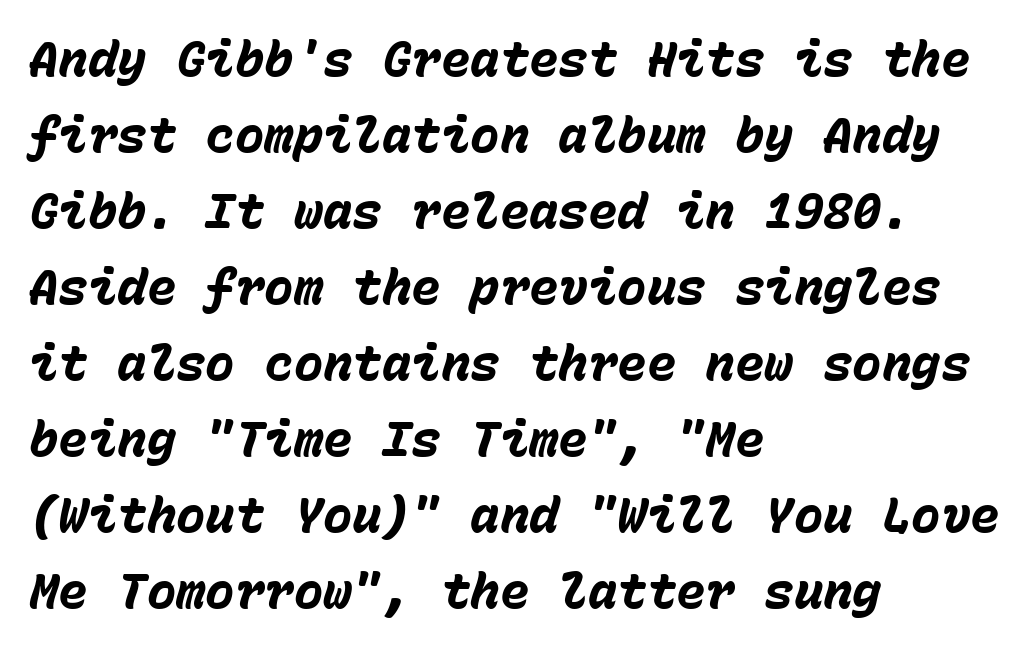
The image shows 49 px heavy type, italic (leaning right), monospaced; set left-aligned, normal line spacing (1.55x), normal letter spacing, not underlined; low stroke contrast and a medium x-height.
